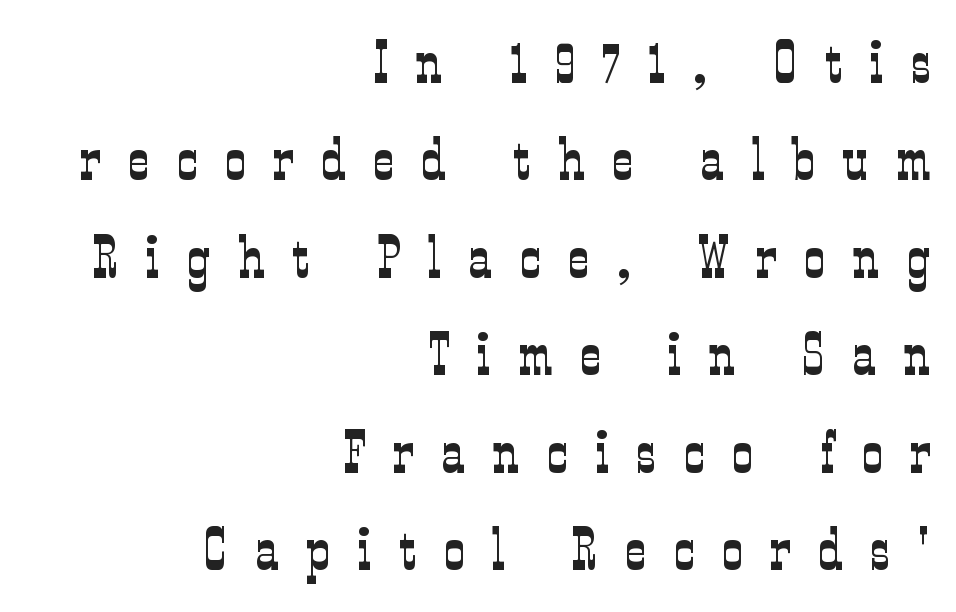
The image shows 58 px light, condensed serif type, upright; set right-aligned, normal line spacing (1.68x), unusually wide letter spacing (+0.48 em), not underlined; low stroke contrast and a medium x-height.
